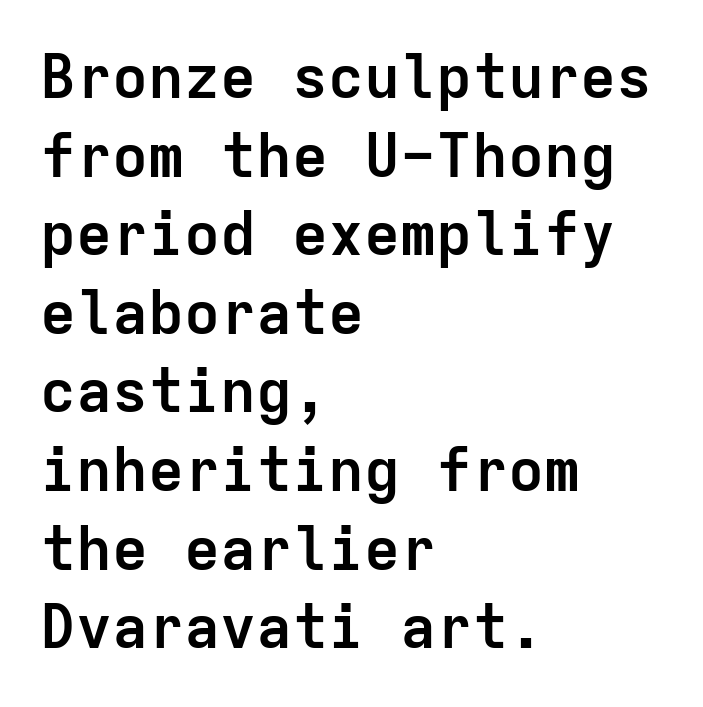
{"serif": "no", "italic": "no", "bold": "yes", "weight": "semibold", "width": "normal", "stroke_contrast": "low", "x_height": "medium", "monospaced": "yes", "underline": "no", "align": "left", "line_spacing": "normal", "line_spacing_ratio": 1.31, "letter_spacing": "normal", "letter_spacing_em": 0.0, "glyph_px": 60}
